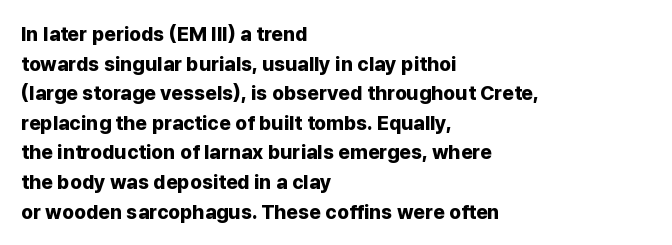
The image shows 20 px bold type, upright; set left-aligned, normal line spacing (1.48x), normal letter spacing, not underlined.
